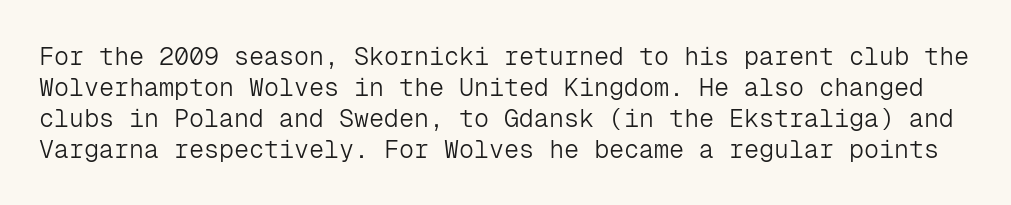
The image shows 25 px text type, upright; set line spacing 1.24x, normal letter spacing, not underlined.
